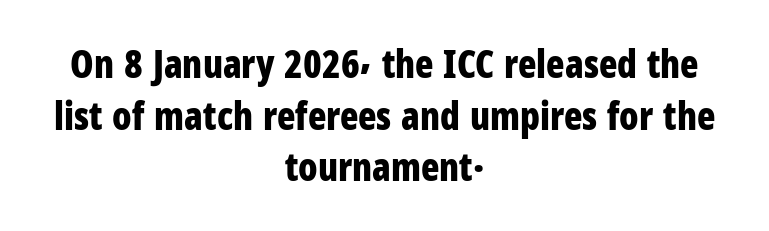
The image shows 38 px bold, condensed sans-serif type, upright; set centered, normal line spacing (1.36x), normal letter spacing, not underlined; low stroke contrast and a medium x-height.
